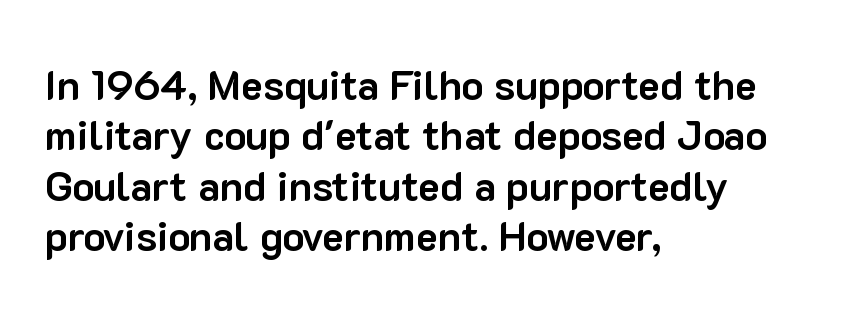
The characters look thick and weighty, a clear bold. The horizontal fit of the characters is conventional and even. Typeset ragged right — the left edge is the straight one. The words here are not underlined.
